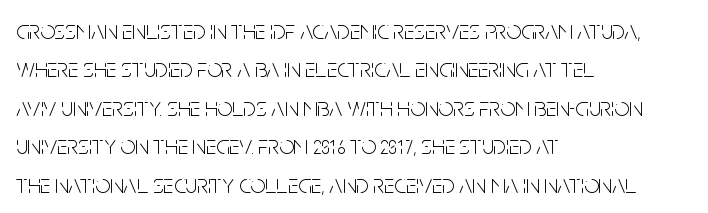
Leftover space on each line is placed entirely after the last word. The font sits on the lighter half of the weight spectrum, regular included. Here the glyphs are tracked normally, forming tight word shapes. Evenly set lines give the paragraph a standard silhouette. The area under the type is left untouched. The letters stand upright; this is a roman face.
